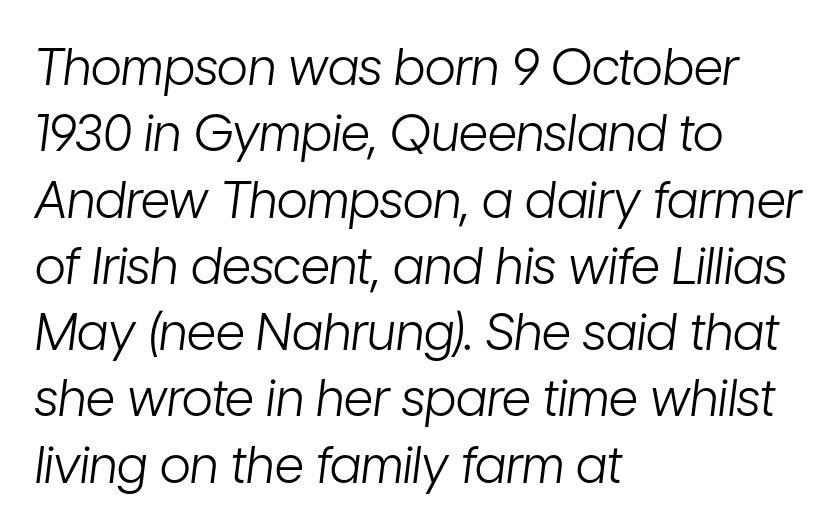
Q: Is the text bold? A: No.
Q: Is the text italic (slanted)? A: Yes, it leans right by about 7 degrees.
Q: Is the text underlined? A: No.
Q: How is the paragraph aligned? A: Left-aligned.
Q: Is the spacing between letters normal or unusually wide? A: Normal.
Q: Is the spacing between lines tight, normal or loose? A: Normal.
Q: Width (condensed, normal, or wide)? A: Condensed.
Q: Stroke contrast? A: Low.
Q: x-height? A: Medium.
Q: Monospaced? A: No.
